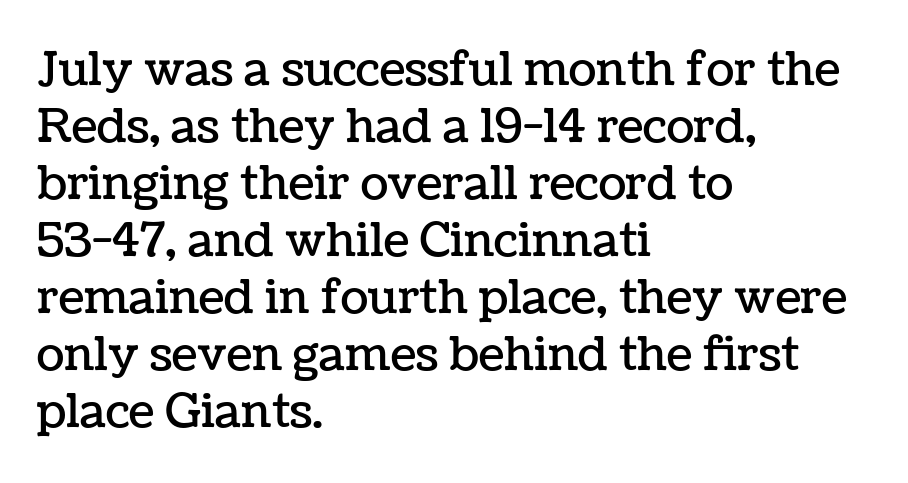
Q: Is the text italic (slanted)? A: No, it is upright.
Q: Is the text underlined? A: No.
Q: How is the paragraph aligned? A: Left-aligned.
Q: Is the spacing between letters normal or unusually wide? A: Normal.
Q: Width (condensed, normal, or wide)? A: Normal.
Q: Stroke contrast? A: Low.
Q: x-height? A: Medium.
Q: Monospaced? A: No.
